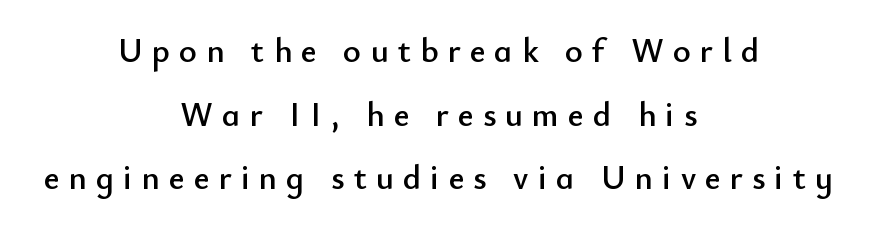
The image shows 34 px sans-serif type, upright; set centered, line spacing 1.87x, unusually wide letter spacing (+0.27 em), not underlined; low stroke contrast and a small x-height.
